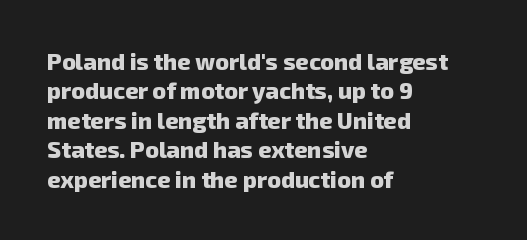
The vertical gap from one line to the next is medium. The characters look thick and weighty, a clear bold. Underlining? Definitely not there. This rendering uses left alignment, leaving the right contour irregular.
